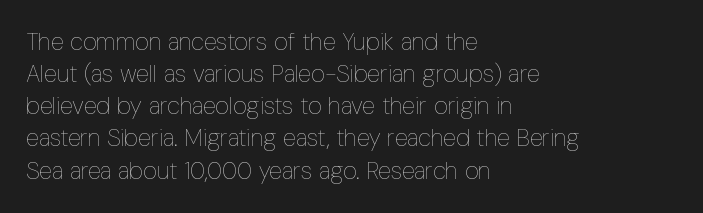
Q: Is the text bold? A: No.
Q: Is the text italic (slanted)? A: No, it is upright.
Q: Is the text underlined? A: No.
Q: How is the paragraph aligned? A: Left-aligned.
Q: Is the spacing between letters normal or unusually wide? A: Normal.
Q: Is the spacing between lines tight, normal or loose? A: Normal.
